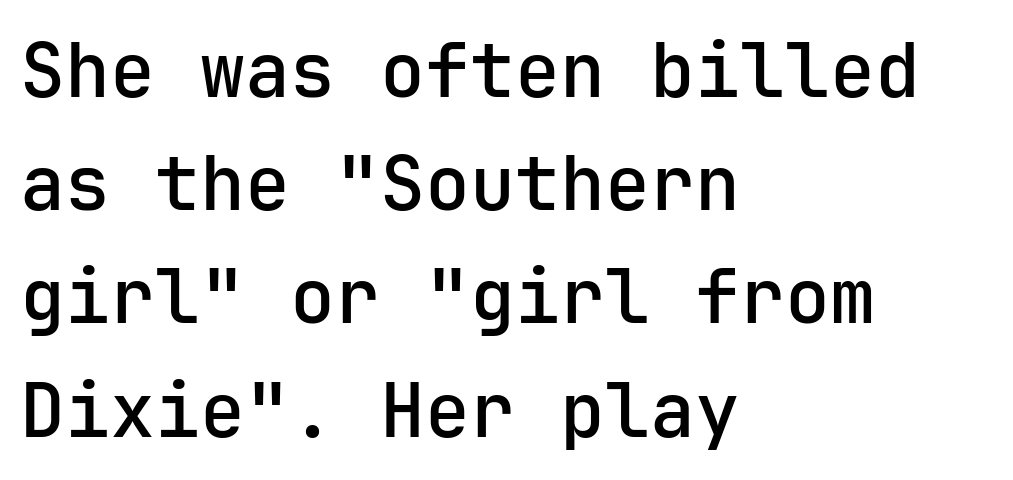
{"serif": "no", "italic": "no", "bold": "semi", "weight": "semibold", "width": "normal", "stroke_contrast": "low", "x_height": "medium", "underline": "no", "align": "left", "line_spacing": "normal", "line_spacing_ratio": 1.51, "letter_spacing": "normal", "letter_spacing_em": 0.0, "glyph_px": 75}
